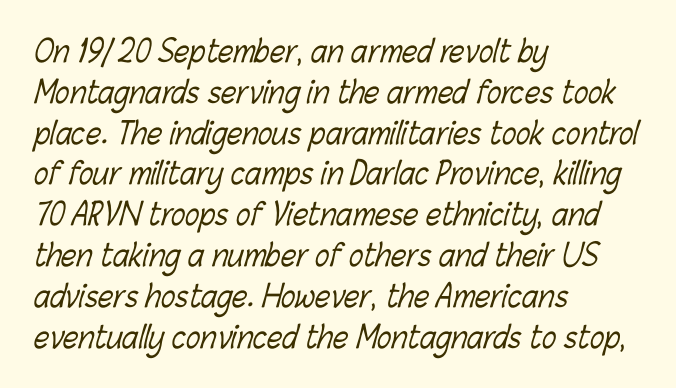
The image shows 30 px light, condensed type; set left-aligned, normal line spacing (1.36x), normal letter spacing, not underlined; low stroke contrast and a medium x-height.
